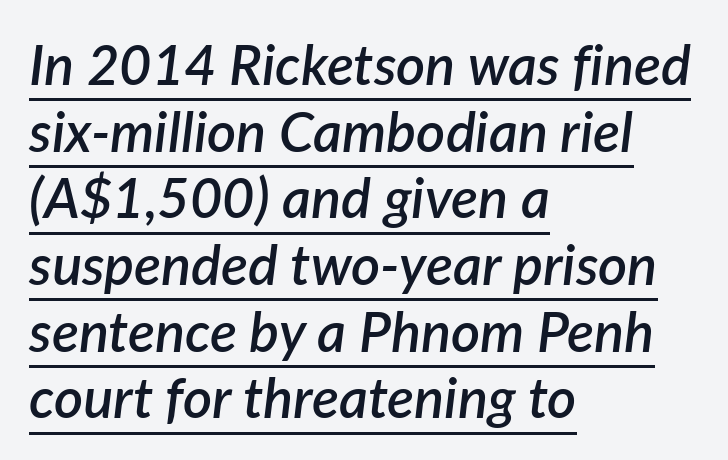
{"italic": "yes", "lean": "right", "slant_degrees": 7, "bold": "semi", "weight": "semibold", "width": "normal", "stroke_contrast": "low", "x_height": "medium", "monospaced": "no", "underline": "yes", "align": "left", "line_spacing_ratio": 1.19, "letter_spacing": "normal", "letter_spacing_em": 0.0, "glyph_px": 56}
